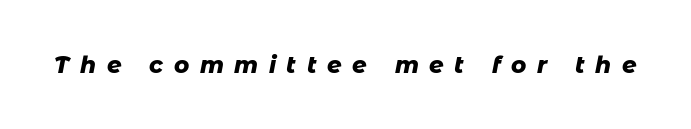
Look at the tracking — it's clearly loosened, letters drifting apart. Every character sits at an angle, as italics do. Strokes here are thick enough to call this a true bold. Type without underlining.
